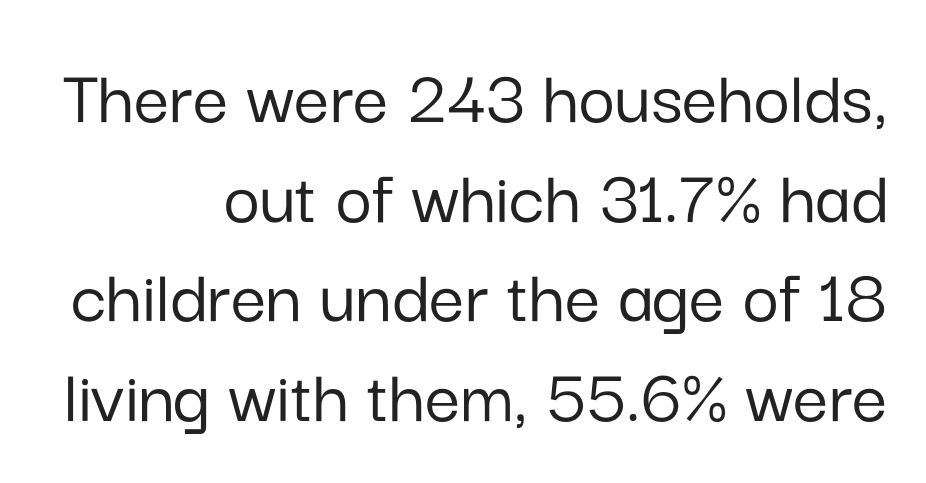
Q: Is the text italic (slanted)? A: No, it is upright.
Q: Is the typeface a serif or a sans-serif typeface? A: Sans-serif.
Q: Is the text underlined? A: No.
Q: How is the paragraph aligned? A: Right-aligned.
Q: Is the spacing between letters normal or unusually wide? A: Normal.
Q: Is the spacing between lines tight, normal or loose? A: Normal.
Q: Width (condensed, normal, or wide)? A: Normal.
Q: Stroke contrast? A: Low.
Q: x-height? A: Medium.
Q: Monospaced? A: No.
